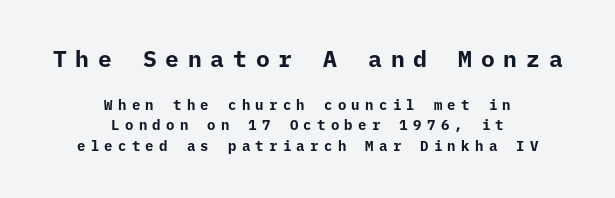
Q: Is the text bold? A: Yes.
Q: Is the text italic (slanted)? A: No, it is upright.
Q: Is the text underlined? A: No.
Q: How is the paragraph aligned? A: Centered.
Q: Is the spacing between letters normal or unusually wide? A: Unusually wide.
Q: Is the spacing between lines tight, normal or loose? A: Normal.
Q: Which block of text is set in a larger size, the first (top) or the second (bottom)? A: The first (top) one.
